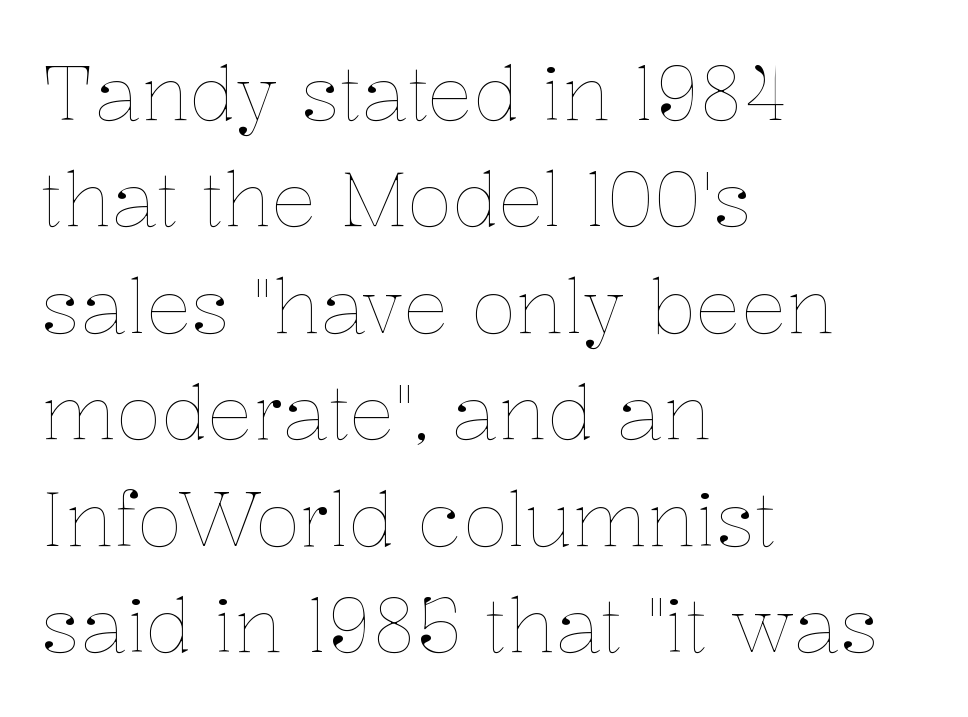
The image shows 75 px thin type, upright; set left-aligned, normal line spacing (1.42x), normal letter spacing, not underlined; low stroke contrast and a medium x-height.
